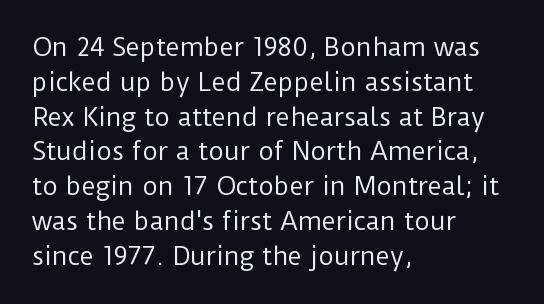
The image shows 24 px text type, upright; set left-aligned, normal line spacing (1.45x), normal letter spacing, not underlined.
